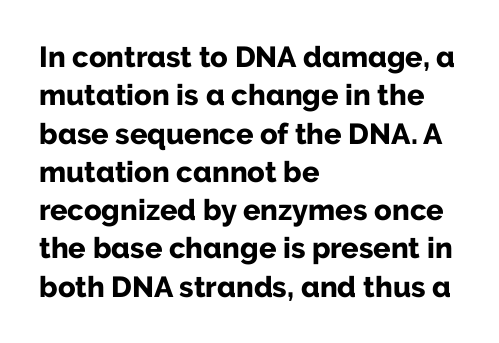
The image shows 29 px bold sans-serif type, upright; set left-aligned, normal line spacing (1.32x), normal letter spacing, not underlined; low stroke contrast and a medium x-height.
